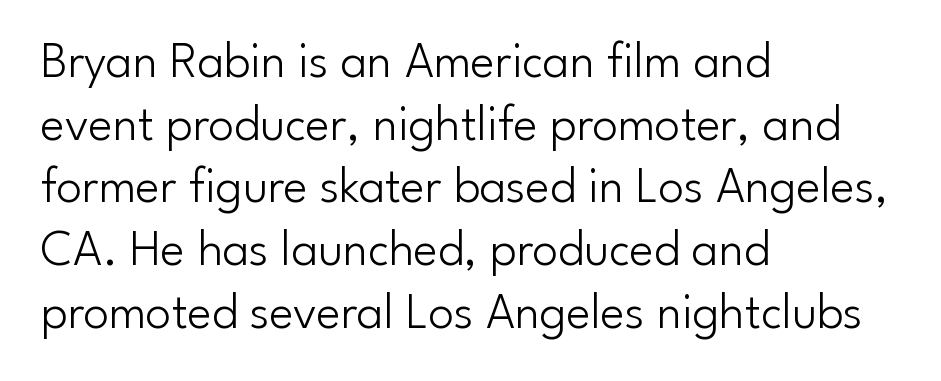
The image shows 51 px light sans-serif type, upright; set left-aligned, line spacing 1.23x, normal letter spacing, not underlined; low stroke contrast and a small x-height.
